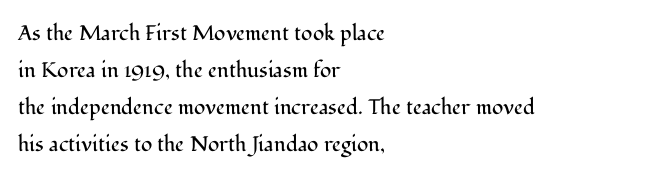
Q: Is the text bold? A: No.
Q: Is the text italic (slanted)? A: No, it is upright.
Q: Is the text underlined? A: No.
Q: How is the paragraph aligned? A: Left-aligned.
Q: Is the spacing between letters normal or unusually wide? A: Normal.
